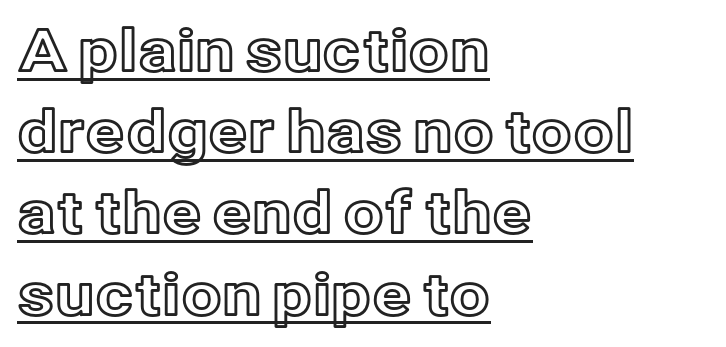
The image shows 58 px text type, upright; set left-aligned, normal line spacing (1.4x), normal letter spacing, underlined; a medium x-height.
